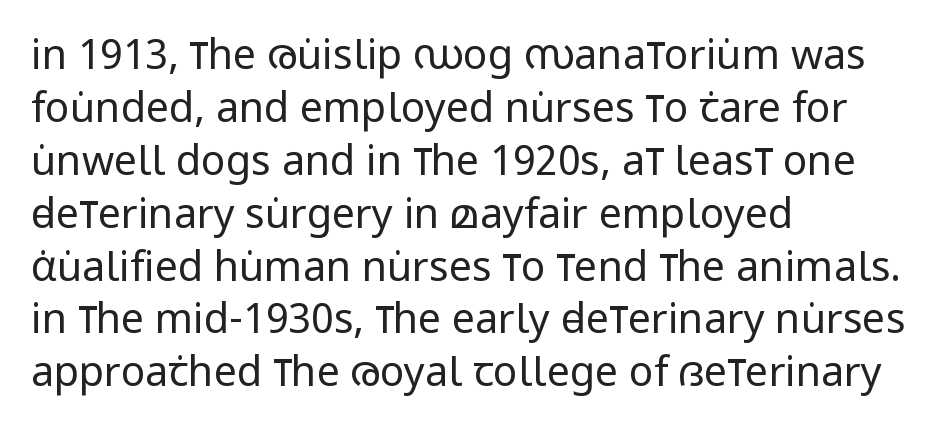
The image shows 41 px regular-weight, condensed sans-serif type, upright; set left-aligned, normal line spacing (1.29x), normal letter spacing, not underlined; low stroke contrast and a large x-height.
